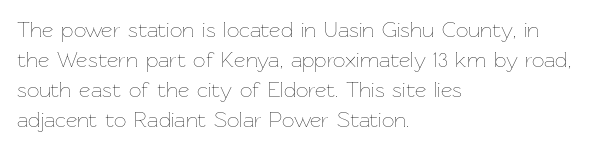
Q: Is the text bold? A: No.
Q: Is the text italic (slanted)? A: No, it is upright.
Q: Is the text underlined? A: No.
Q: How is the paragraph aligned? A: Left-aligned.
Q: Is the spacing between letters normal or unusually wide? A: Normal.
Q: Is the spacing between lines tight, normal or loose? A: Normal.
